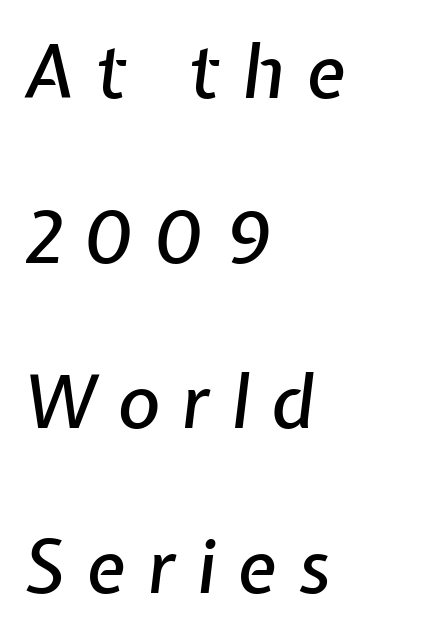
The image shows 73 px text type, italic (leaning right); set left-aligned, loose line spacing (2.26x), unusually wide letter spacing (+0.29 em), not underlined; low stroke contrast and a medium x-height.
